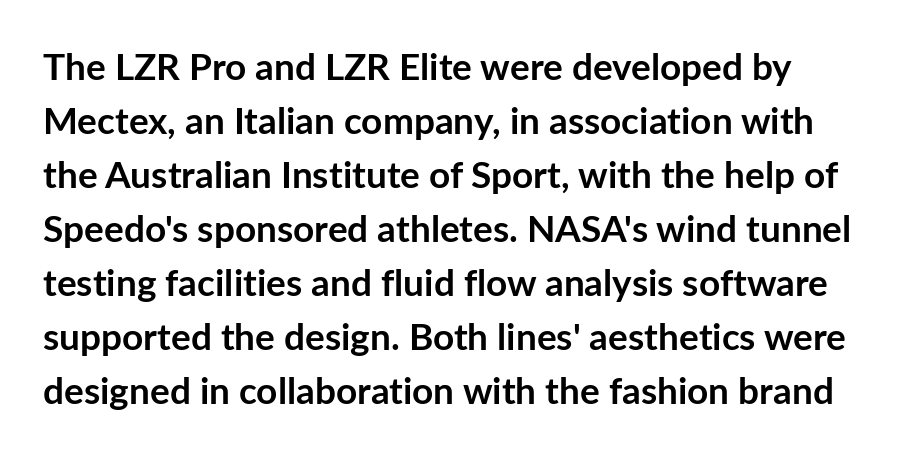
Q: Is the text bold? A: Yes.
Q: Is the text italic (slanted)? A: No, it is upright.
Q: Is the typeface a serif or a sans-serif typeface? A: Sans-serif.
Q: Is the text underlined? A: No.
Q: Is the spacing between letters normal or unusually wide? A: Normal.
Q: Is the spacing between lines tight, normal or loose? A: Normal.
Q: Width (condensed, normal, or wide)? A: Normal.
Q: Stroke contrast? A: Low.
Q: x-height? A: Medium.
Q: Monospaced? A: No.
